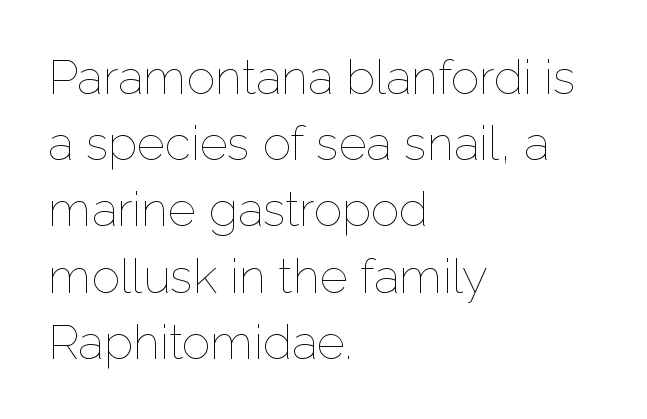
{"italic": "no", "bold": "no", "weight": "thin", "width": "normal", "stroke_contrast": "low", "x_height": "medium", "monospaced": "no", "underline": "no", "align": "left", "line_spacing": "normal", "line_spacing_ratio": 1.38, "letter_spacing": "normal", "letter_spacing_em": 0.0, "glyph_px": 48}
